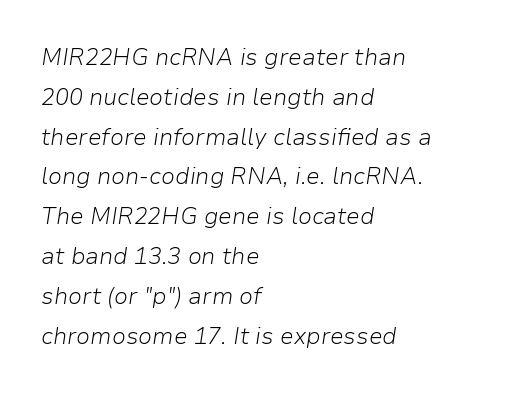
{"italic": "yes", "lean": "right", "slant_degrees": 9, "bold": "no", "underline": "no", "align": "left", "line_spacing_ratio": 1.73, "letter_spacing": "normal", "letter_spacing_em": 0.0, "glyph_px": 23}
